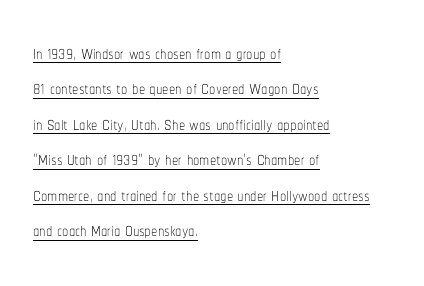
The image shows 25 px text type, upright; set left-aligned, normal line spacing (1.42x), normal letter spacing, underlined.
